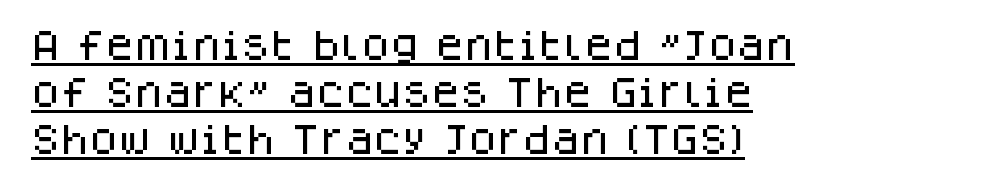
Q: Is the text italic (slanted)? A: No, it is upright.
Q: Is the typeface a serif or a sans-serif typeface? A: Sans-serif.
Q: Is the text underlined? A: Yes.
Q: How is the paragraph aligned? A: Left-aligned.
Q: Is the spacing between letters normal or unusually wide? A: Normal.
Q: Is the spacing between lines tight, normal or loose? A: Normal.
Q: Width (condensed, normal, or wide)? A: Normal.
Q: Stroke contrast? A: Low.
Q: x-height? A: Large.
Q: Monospaced? A: No.
